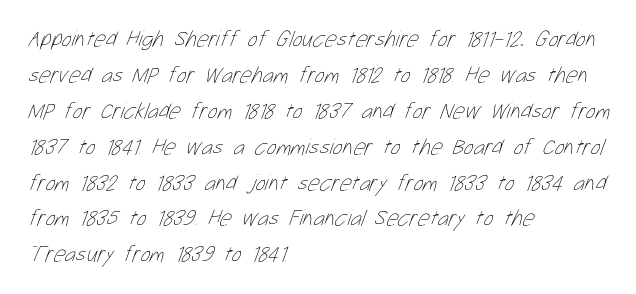
The image shows 23 px text type; set left-aligned, normal line spacing (1.56x), normal letter spacing, not underlined.
